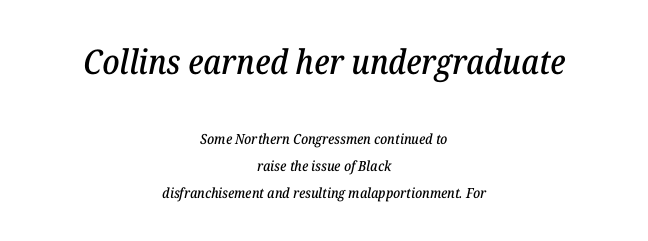
Q: Is the text italic (slanted)? A: Yes, it leans right by about 12 degrees.
Q: Is the typeface a serif or a sans-serif typeface? A: Serif.
Q: Is the text underlined? A: No.
Q: How is the paragraph aligned? A: Centered.
Q: Is the spacing between letters normal or unusually wide? A: Normal.
Q: Is the spacing between lines tight, normal or loose? A: Loose.
Q: Which block of text is set in a larger size, the first (top) or the second (bottom)? A: The first (top) one.
Q: Width (condensed, normal, or wide)? A: Normal.
Q: Stroke contrast? A: Low.
Q: x-height? A: Medium.
Q: Monospaced? A: No.
